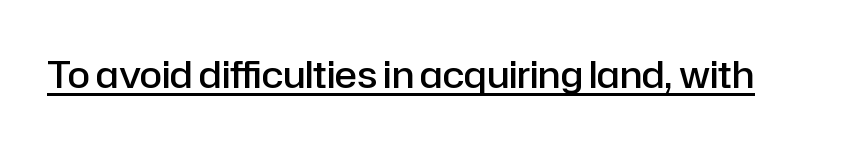
Q: Is the text bold? A: Semi-bold.
Q: Is the text italic (slanted)? A: No, it is upright.
Q: Is the typeface a serif or a sans-serif typeface? A: Sans-serif.
Q: Is the text underlined? A: Yes.
Q: Is the spacing between letters normal or unusually wide? A: Normal.
Q: Width (condensed, normal, or wide)? A: Normal.
Q: Stroke contrast? A: Low.
Q: x-height? A: Medium.
Q: Monospaced? A: No.
